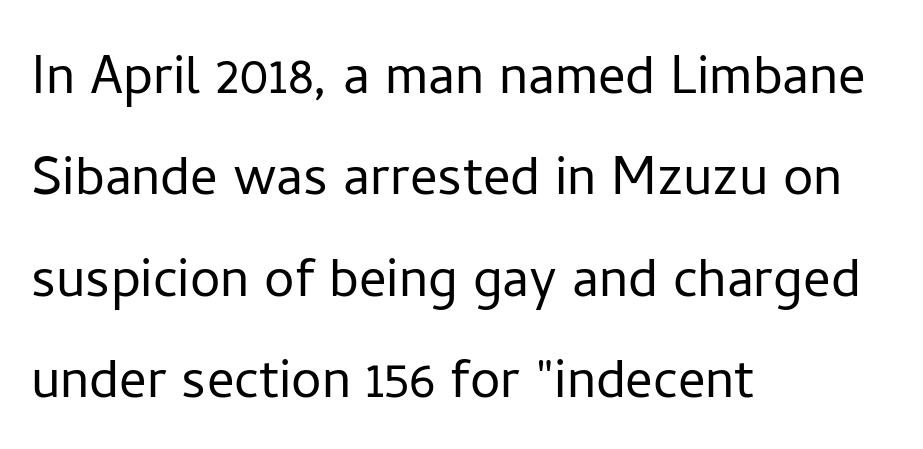
Does the leading feel generous? No, just average. Nope, not italic — everything's standing straight. A typesetter would call this zero additional tracking. The cut favours lightness, reaching ordinary text weight at its darkest.
